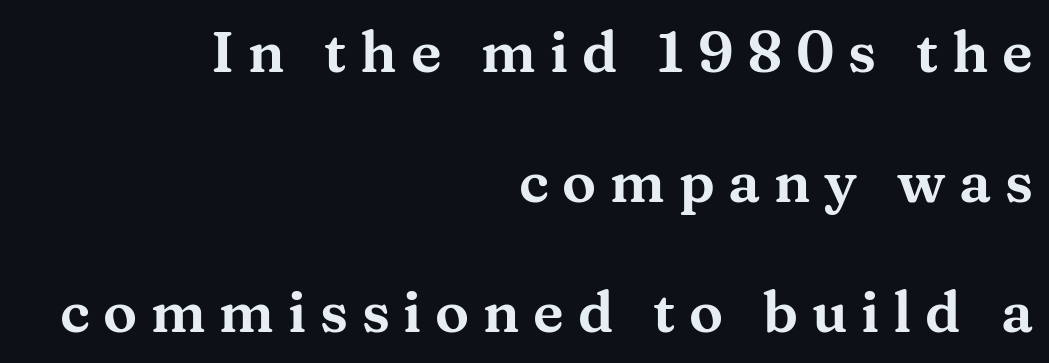
Font category for this specimen: serif. The space beneath each line is pristine and unruled. A typesetter would call this leading open, well beyond the default. Glyph-to-glyph distance is far greater than everyday printed text. The passage shown is typed in a proportional face where columns would drift.
